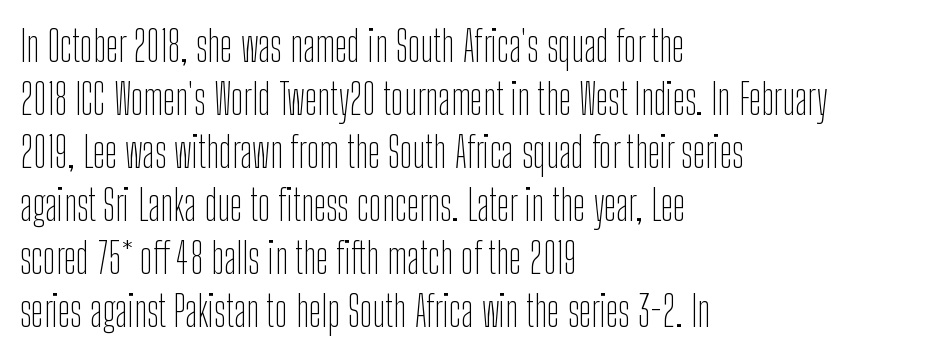
Q: Is the text bold? A: No.
Q: Is the text italic (slanted)? A: No, it is upright.
Q: Is the typeface a serif or a sans-serif typeface? A: Sans-serif.
Q: Is the text underlined? A: No.
Q: How is the paragraph aligned? A: Left-aligned.
Q: Is the spacing between letters normal or unusually wide? A: Normal.
Q: Is the spacing between lines tight, normal or loose? A: Normal.
Q: Width (condensed, normal, or wide)? A: Condensed.
Q: Stroke contrast? A: Low.
Q: x-height? A: Medium.
Q: Monospaced? A: No.
